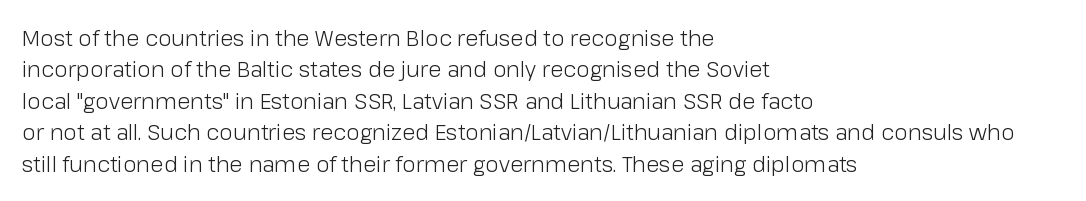
Q: Is the text bold? A: No.
Q: Is the text italic (slanted)? A: No, it is upright.
Q: Is the text underlined? A: No.
Q: How is the paragraph aligned? A: Left-aligned.
Q: Is the spacing between letters normal or unusually wide? A: Normal.
Q: Is the spacing between lines tight, normal or loose? A: Normal.
